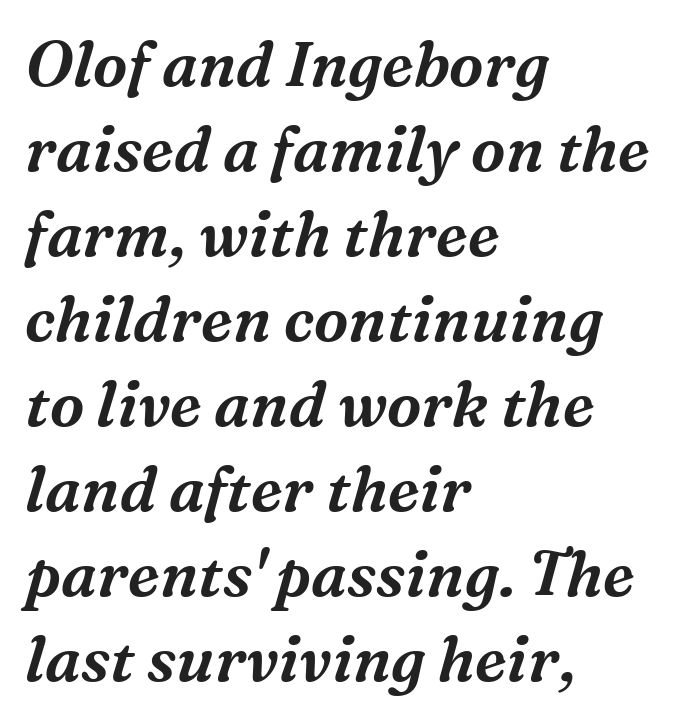
The image shows 62 px serif type, italic (leaning right); set left-aligned, normal line spacing (1.37x), normal letter spacing, not underlined; medium stroke contrast and a medium x-height.
